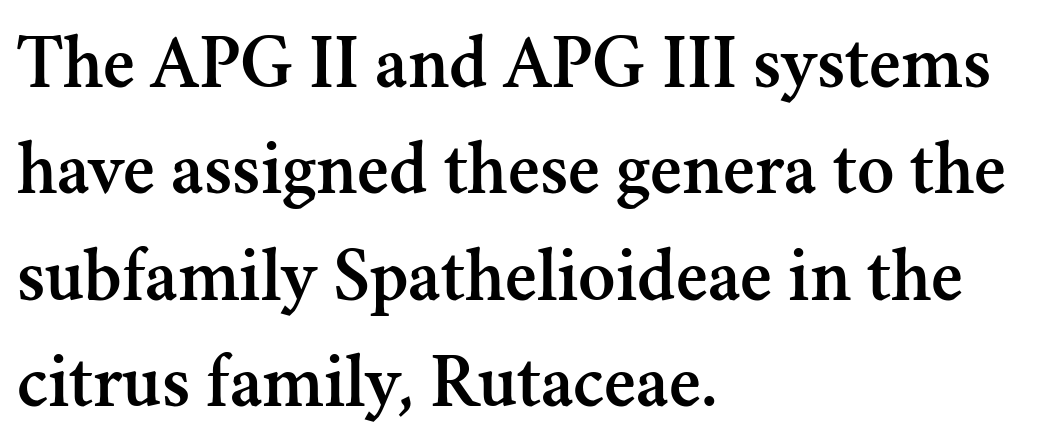
Q: Is the text italic (slanted)? A: No, it is upright.
Q: Is the typeface a serif or a sans-serif typeface? A: Serif.
Q: Is the text underlined? A: No.
Q: How is the paragraph aligned? A: Left-aligned.
Q: Is the spacing between letters normal or unusually wide? A: Normal.
Q: Is the spacing between lines tight, normal or loose? A: Normal.
Q: Width (condensed, normal, or wide)? A: Normal.
Q: Stroke contrast? A: Medium.
Q: x-height? A: Small.
Q: Monospaced? A: No.
